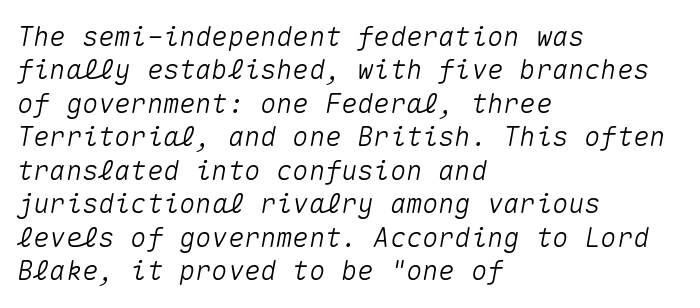
Q: Is the text italic (slanted)? A: Yes, it leans right by about 10 degrees.
Q: Is the text underlined? A: No.
Q: How is the paragraph aligned? A: Left-aligned.
Q: Is the spacing between letters normal or unusually wide? A: Normal.
